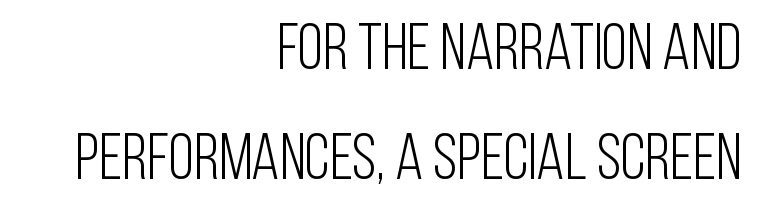
Think of a printed novel: that variable character pitch is what you see here. The lines in this sample share a right terminus and differ only in where they begin. Plain, unruled lines of type. Nothing heavy about these letters — not bold at all. This is sans-serif lettering, the kind often seen on screens and signage.
